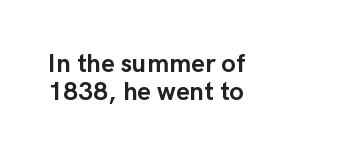
This sample trades vertical openness for compactness between lines. Words float on clear page, feet unadorned. Typographic density is high because the face is bold. This sample uses an upright cut, with every glyph sitting square on the baseline.
